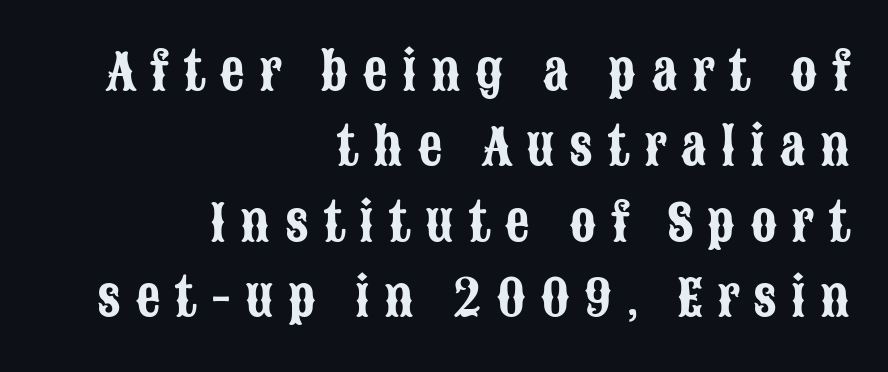
{"serif": "no", "italic": "no", "width": "condensed", "stroke_contrast": "low", "x_height": "large", "monospaced": "no", "underline": "no", "align": "right", "line_spacing": "normal", "line_spacing_ratio": 1.54, "letter_spacing": "wide", "letter_spacing_em": 0.29, "glyph_px": 49}
